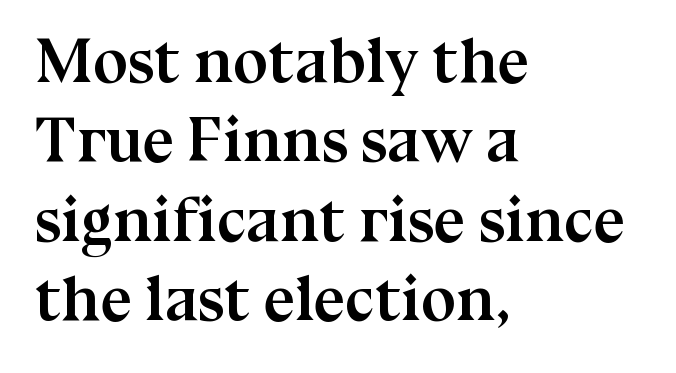
The image shows 63 px semibold serif type, upright; set left-aligned, normal line spacing (1.26x), normal letter spacing, not underlined; medium stroke contrast and a medium x-height.
